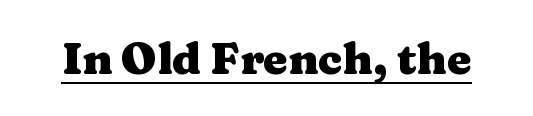
{"serif": "yes", "italic": "no", "bold": "yes", "weight": "heavy", "width": "wide", "stroke_contrast": "medium", "x_height": "medium", "monospaced": "no", "underline": "yes", "letter_spacing": "normal", "letter_spacing_em": 0.0, "glyph_px": 44}
